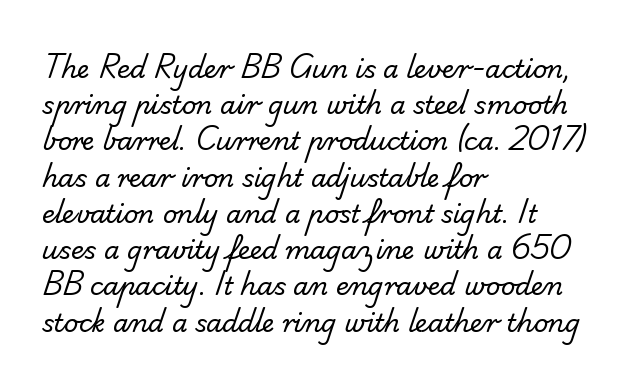
Has an underline been added? It has not. The passage shown has conventional tracking throughout. Heaviness? Minimal to ordinary, like unemphasized prose. Rows of type keep a routine distance in the vertical direction. These lines are set flush left with a ragged right edge.
